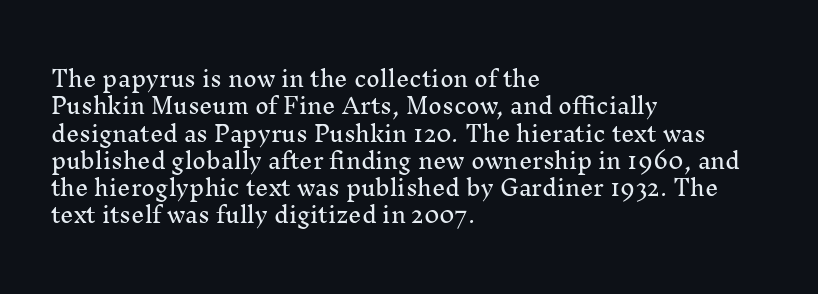
The image shows 21 px text type, upright; set left-aligned, normal line spacing (1.3x), normal letter spacing, not underlined.
